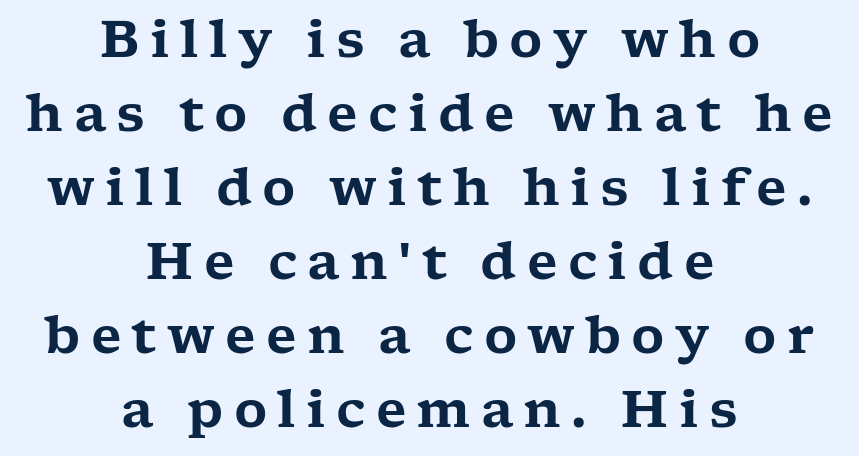
Q: Is the text italic (slanted)? A: No, it is upright.
Q: Is the typeface a serif or a sans-serif typeface? A: Serif.
Q: Is the text underlined? A: No.
Q: How is the paragraph aligned? A: Centered.
Q: Is the spacing between letters normal or unusually wide? A: Unusually wide.
Q: Is the spacing between lines tight, normal or loose? A: Normal.
Q: Width (condensed, normal, or wide)? A: Wide.
Q: Stroke contrast? A: Low.
Q: x-height? A: Medium.
Q: Monospaced? A: No.
